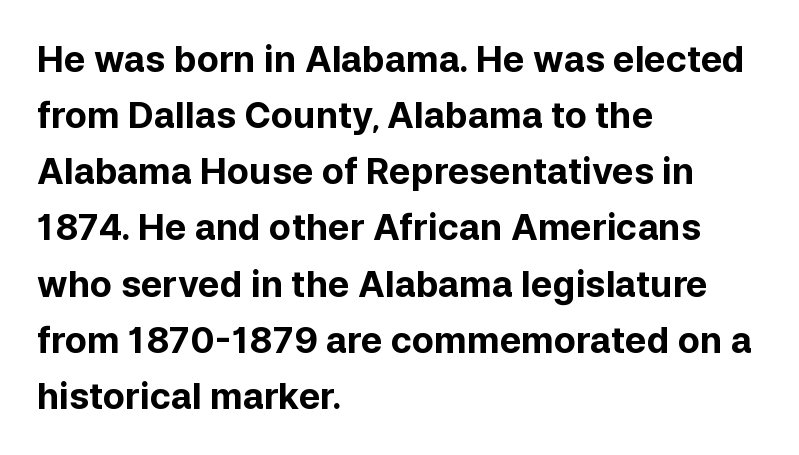
{"serif": "no", "italic": "no", "bold": "yes", "weight": "bold", "width": "normal", "stroke_contrast": "low", "x_height": "medium", "monospaced": "no", "underline": "no", "align": "left", "line_spacing": "normal", "line_spacing_ratio": 1.56, "letter_spacing": "normal", "letter_spacing_em": 0.0, "glyph_px": 36}
